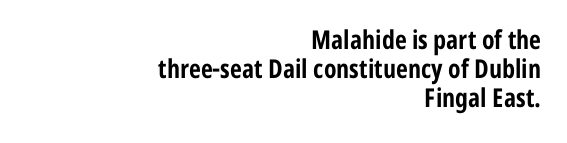
Q: Is the text bold? A: Yes.
Q: Is the text italic (slanted)? A: No, it is upright.
Q: Is the text underlined? A: No.
Q: How is the paragraph aligned? A: Right-aligned.
Q: Is the spacing between letters normal or unusually wide? A: Normal.
Q: Is the spacing between lines tight, normal or loose? A: Tight.
